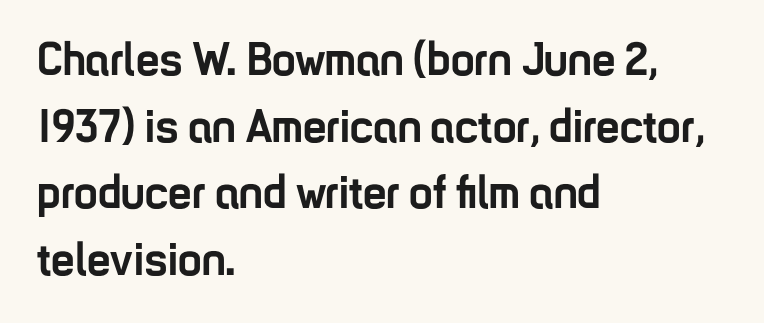
Q: Is the text bold? A: Yes.
Q: Is the text italic (slanted)? A: No, it is upright.
Q: Is the typeface a serif or a sans-serif typeface? A: Sans-serif.
Q: Is the text underlined? A: No.
Q: How is the paragraph aligned? A: Left-aligned.
Q: Is the spacing between letters normal or unusually wide? A: Normal.
Q: Is the spacing between lines tight, normal or loose? A: Normal.
Q: Width (condensed, normal, or wide)? A: Condensed.
Q: Stroke contrast? A: Low.
Q: x-height? A: Medium.
Q: Monospaced? A: No.
